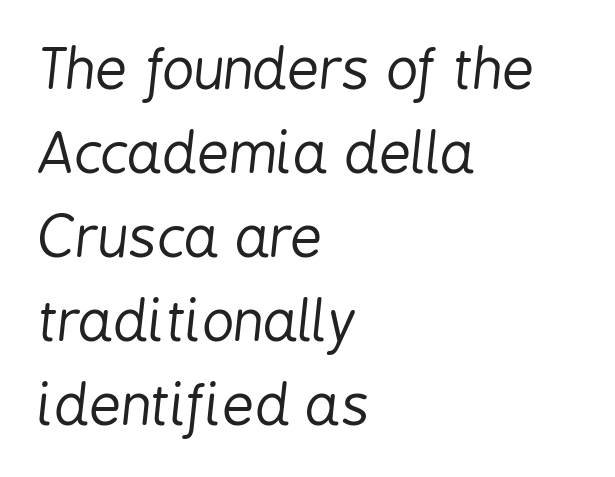
Heaviness? Minimal to ordinary, like unemphasized prose. These lines were composed using italics. You could call the tracking neutral — neither tight nor loose. Looks like regular typesetting: each glyph gets only the width it needs. The paragraph shown leans on its left margin.
